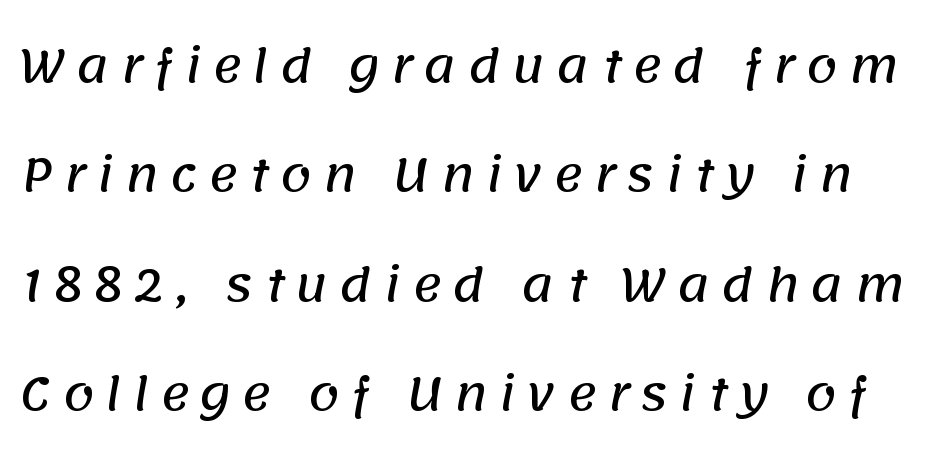
Q: Is the typeface a serif or a sans-serif typeface? A: Sans-serif.
Q: Is the text underlined? A: No.
Q: Is the spacing between letters normal or unusually wide? A: Unusually wide.
Q: Is the spacing between lines tight, normal or loose? A: Loose.
Q: Width (condensed, normal, or wide)? A: Normal.
Q: Stroke contrast? A: Low.
Q: x-height? A: Large.
Q: Monospaced? A: No.
